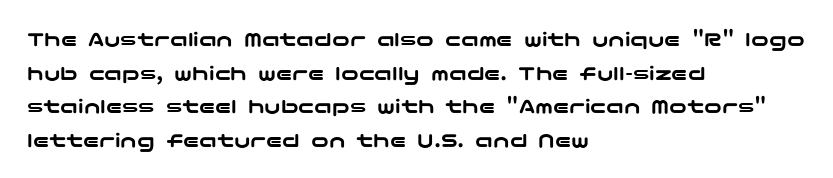
Q: Is the text italic (slanted)? A: No, it is upright.
Q: Is the text underlined? A: No.
Q: How is the paragraph aligned? A: Left-aligned.
Q: Is the spacing between letters normal or unusually wide? A: Normal.
Q: Is the spacing between lines tight, normal or loose? A: Normal.
